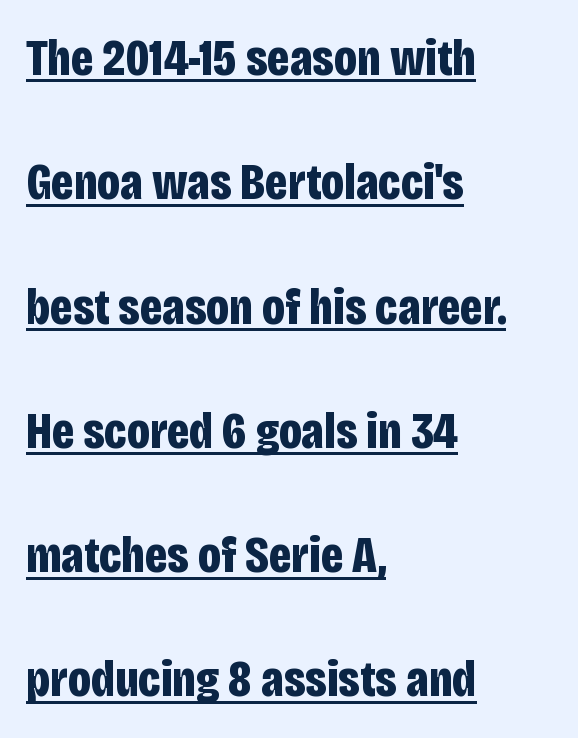
Here the designer chose a conventional face with non-uniform glyph widths. You could call the tracking neutral — neither tight nor loose. Characters remain perfectly vertical along every line. You'd pick this weight for a headline — it's a proper bold.
